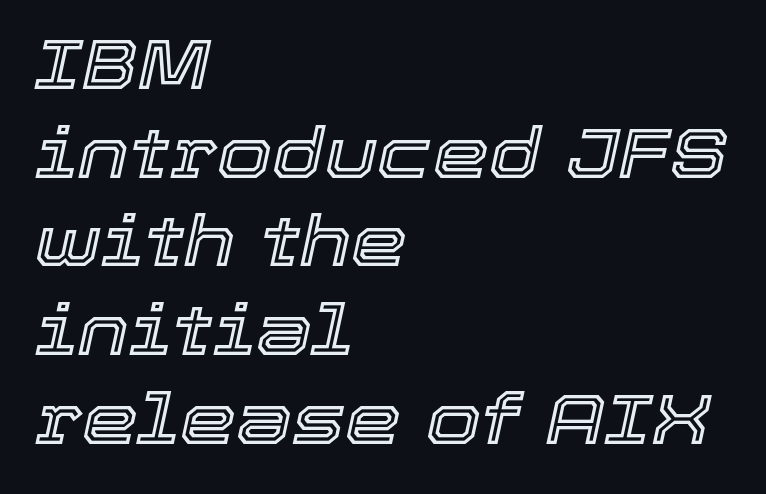
No extra tracking has been applied to these lines. Is there much room between lines? A standard amount, neither cramped nor airy. Italic: yes, the glyphs are oblique. Casual observation: everything's shoved over to the left.
